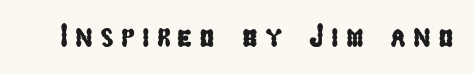
Q: Is the typeface a serif or a sans-serif typeface? A: Sans-serif.
Q: Is the text underlined? A: No.
Q: Is the spacing between letters normal or unusually wide? A: Unusually wide.
Q: Width (condensed, normal, or wide)? A: Condensed.
Q: Stroke contrast? A: Low.
Q: x-height? A: Medium.
Q: Monospaced? A: No.
